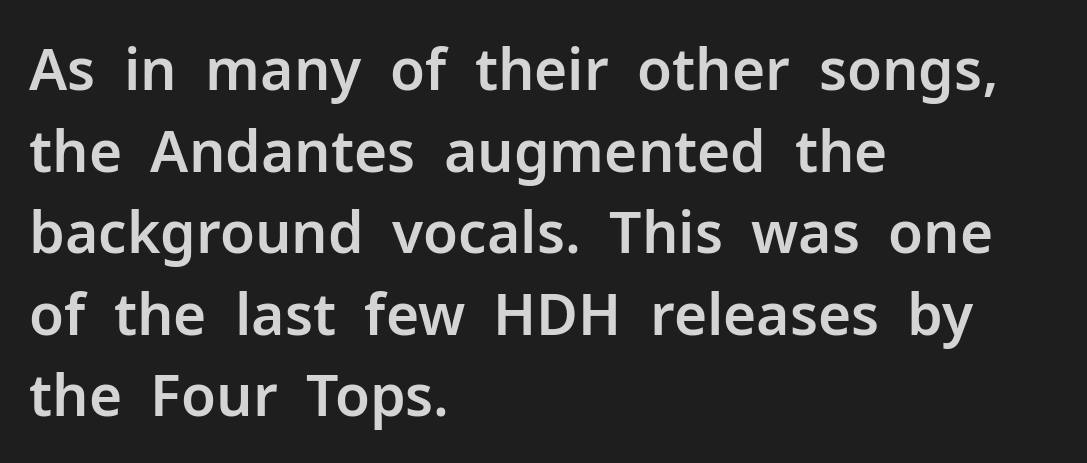
The image shows 57 px sans-serif type, upright; set left-aligned, normal line spacing (1.43x), normal letter spacing, not underlined; low stroke contrast and a medium x-height.
